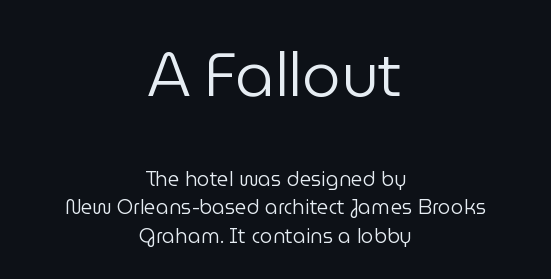
{"serif": "no", "italic": "no", "bold": "no", "weight": "regular", "width": "normal", "stroke_contrast": "low", "x_height": "medium", "monospaced": "no", "underline": "no", "align": "center", "line_spacing": "normal", "line_spacing_ratio": 1.44, "letter_spacing": "normal", "letter_spacing_em": 0.0, "larger_block": "first", "size_ratio": 3.05, "glyph_px": 61}
